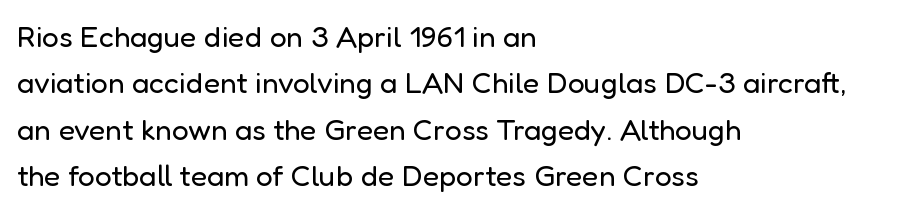
Nope, not italic — everything's standing straight. Alignment: flush left. The area under the type is left untouched. Students, observe: this is what conventionally led text looks like.
